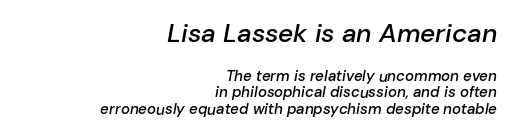
Q: Is the text bold? A: Semi-bold.
Q: Is the text italic (slanted)? A: Yes, it leans right by about 10 degrees.
Q: Is the text underlined? A: No.
Q: How is the paragraph aligned? A: Right-aligned.
Q: Is the spacing between letters normal or unusually wide? A: Normal.
Q: Is the spacing between lines tight, normal or loose? A: Tight.
Q: Which block of text is set in a larger size, the first (top) or the second (bottom)? A: The first (top) one.
